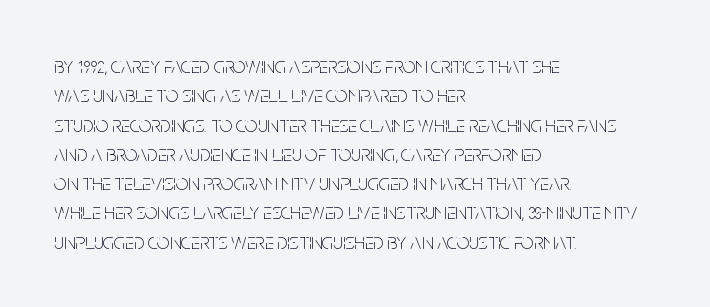
The image shows 22 px text type, upright; set left-aligned, normal line spacing (1.33x), normal letter spacing, not underlined.
